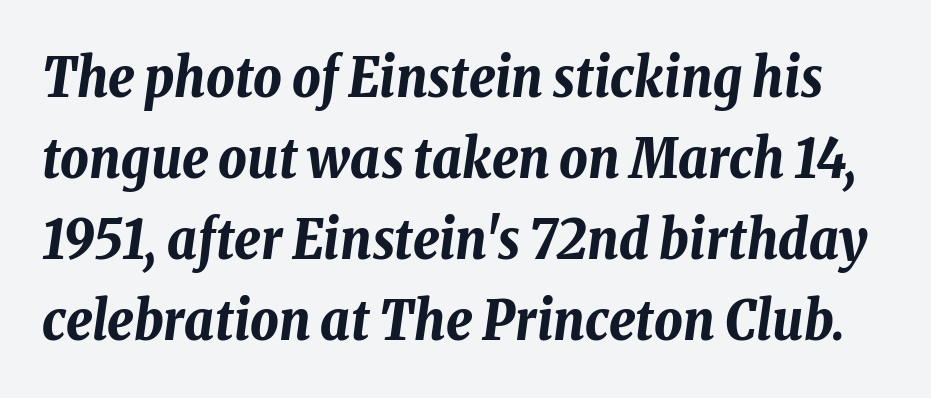
Q: Is the text bold? A: Yes.
Q: Is the text italic (slanted)? A: Yes, it leans right by about 8 degrees.
Q: Is the text underlined? A: No.
Q: Is the spacing between letters normal or unusually wide? A: Normal.
Q: Is the spacing between lines tight, normal or loose? A: Normal.
Q: Width (condensed, normal, or wide)? A: Condensed.
Q: Stroke contrast? A: Low.
Q: x-height? A: Medium.
Q: Monospaced? A: No.
